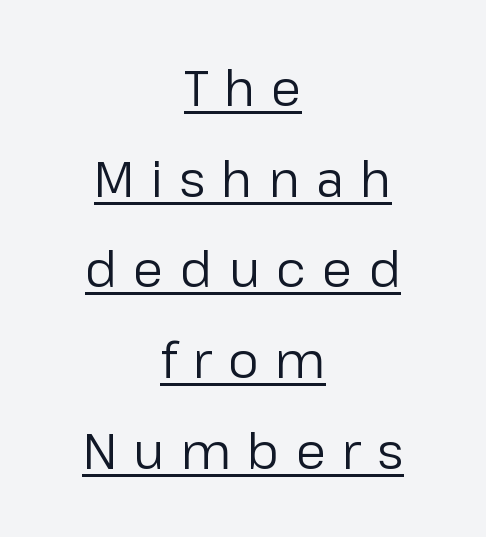
Q: Is the text bold? A: No.
Q: Is the text italic (slanted)? A: No, it is upright.
Q: Is the typeface a serif or a sans-serif typeface? A: Sans-serif.
Q: Is the text underlined? A: Yes.
Q: How is the paragraph aligned? A: Centered.
Q: Is the spacing between letters normal or unusually wide? A: Unusually wide.
Q: Width (condensed, normal, or wide)? A: Normal.
Q: Stroke contrast? A: Low.
Q: x-height? A: Medium.
Q: Monospaced? A: No.
